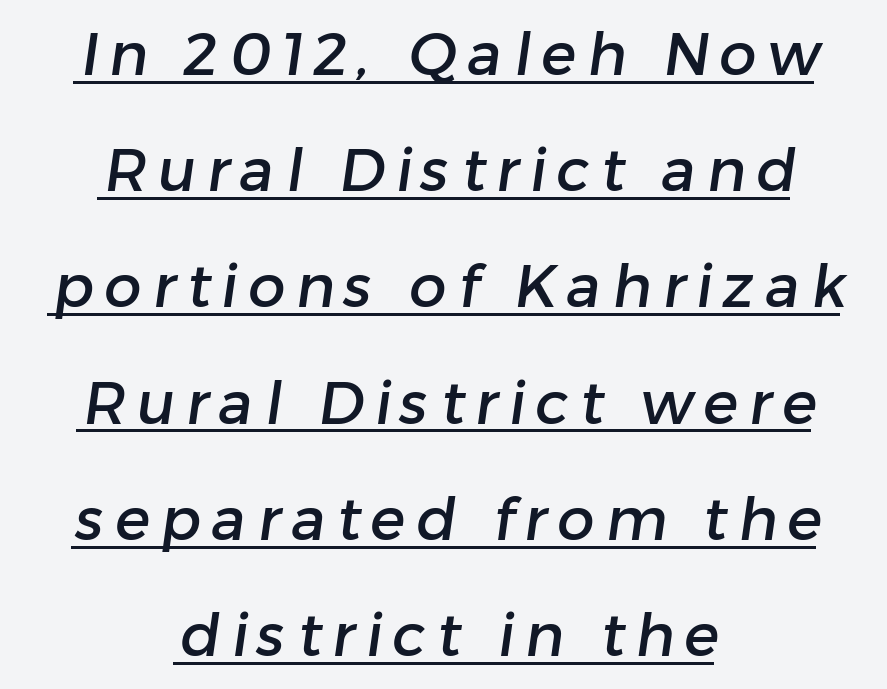
The image shows 59 px sans-serif type; set centered, loose line spacing (1.97x), underlined; low stroke contrast and a medium x-height.
